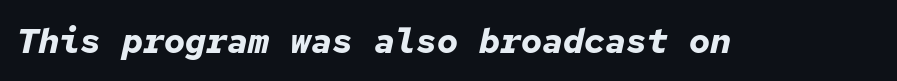
The image shows 35 px bold type, italic (leaning right), monospaced; set normal letter spacing, not underlined; low stroke contrast and a medium x-height.
